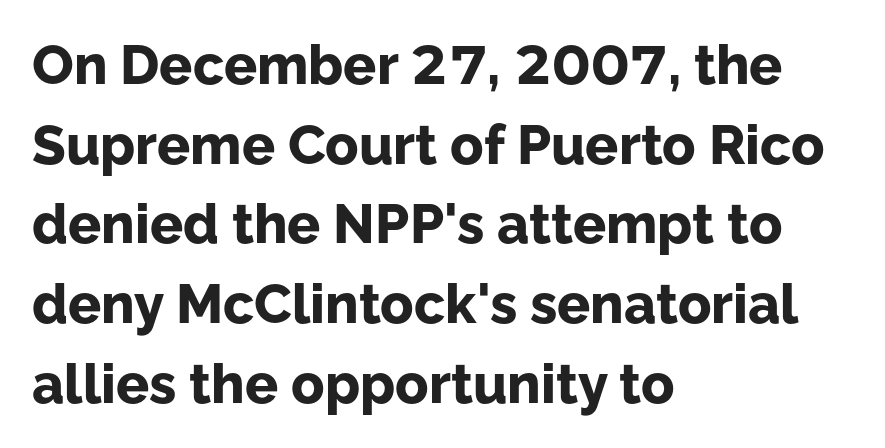
The image shows 55 px bold sans-serif type, upright; set left-aligned, normal line spacing (1.45x), normal letter spacing, not underlined; low stroke contrast and a medium x-height.
